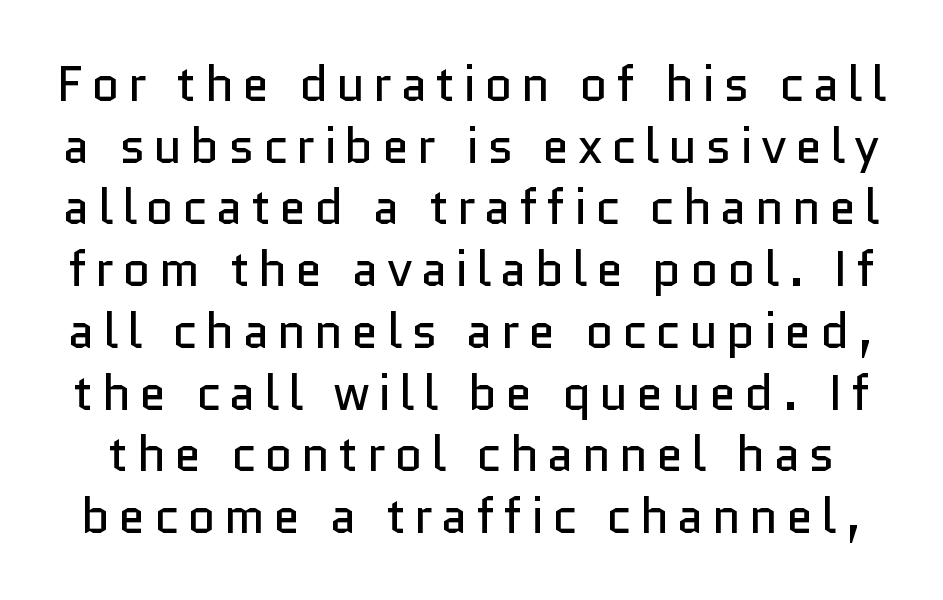
The font is comparable to plain body text, perhaps lighter. Quick note: not italic, upright. The passage shown stacks its lines at a standard gap. A sans-serif font was chosen for this passage. Spacing verdict: proportional, widths tailored to each character.
